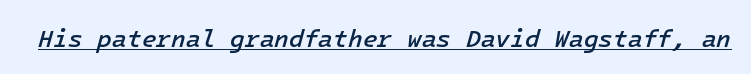
{"italic": "yes", "lean": "right", "slant_degrees": 16, "bold": "semi", "underline": "yes", "letter_spacing": "normal", "letter_spacing_em": 0.0, "glyph_px": 24}
